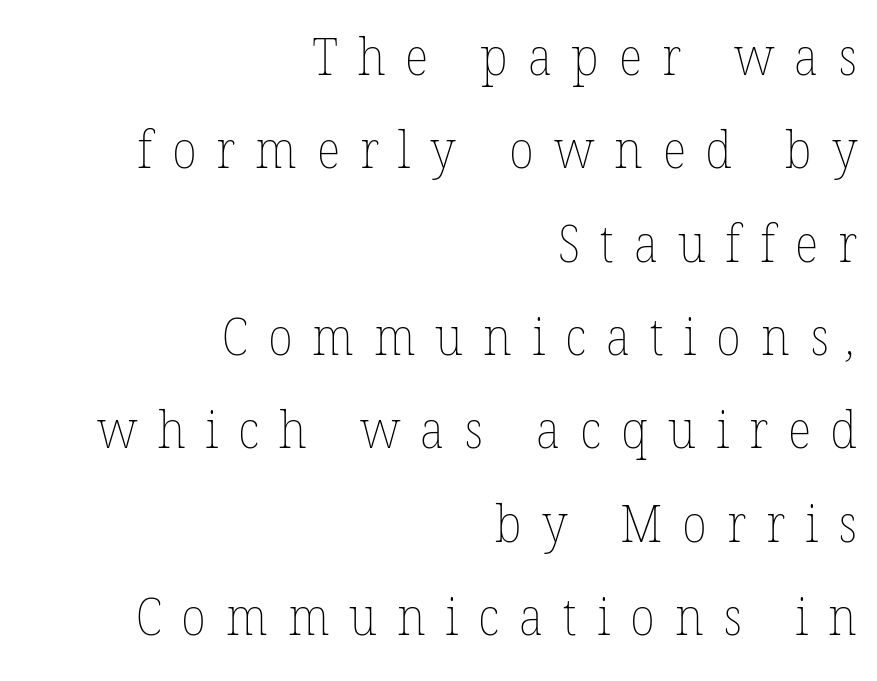
The image shows 51 px thin type; set right-aligned, line spacing 1.83x, unusually wide letter spacing (+0.39 em), not underlined; low stroke contrast and a medium x-height.
